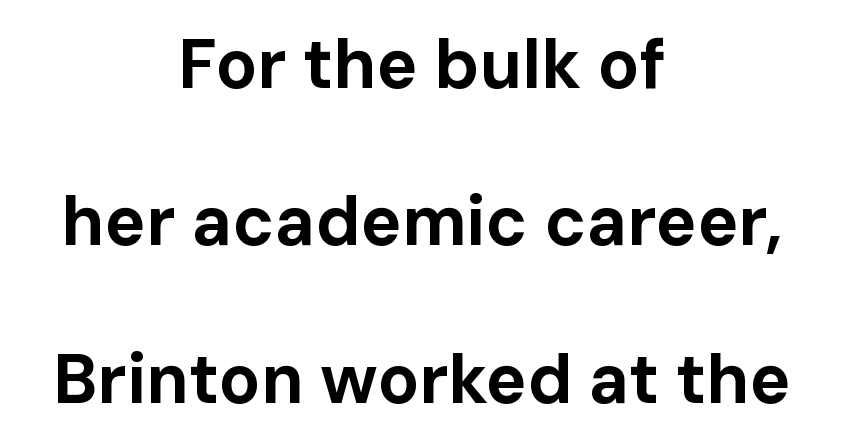
Each letter keeps its own natural width here, so spacing adapts to shape. You could call the tracking neutral — neither tight nor loose. Do the letters lean? They stand straight. The area under the type is left untouched.
